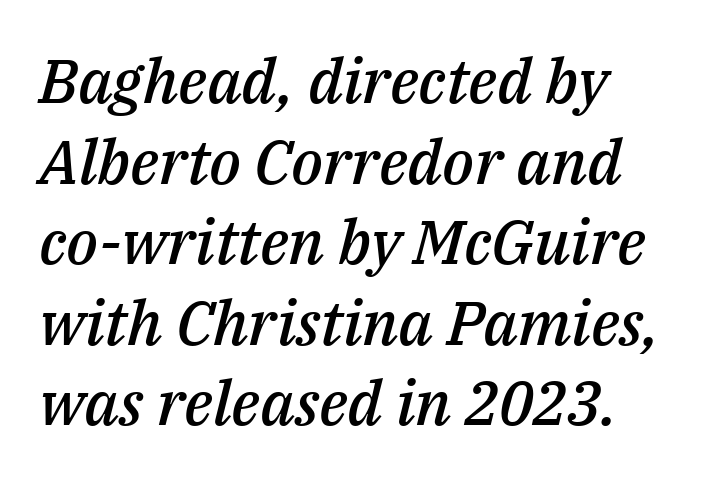
Q: Is the text bold? A: Semi-bold.
Q: Is the text italic (slanted)? A: Yes, it leans right by about 14 degrees.
Q: Is the text underlined? A: No.
Q: How is the paragraph aligned? A: Left-aligned.
Q: Is the spacing between letters normal or unusually wide? A: Normal.
Q: Is the spacing between lines tight, normal or loose? A: Normal.
Q: Width (condensed, normal, or wide)? A: Normal.
Q: Stroke contrast? A: Medium.
Q: x-height? A: Medium.
Q: Monospaced? A: No.
